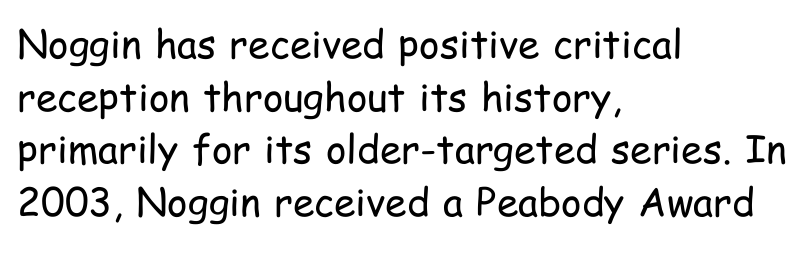
The image shows 39 px regular-weight, condensed sans-serif type, upright; set left-aligned, normal line spacing (1.35x), normal letter spacing, not underlined; low stroke contrast and a medium x-height.
